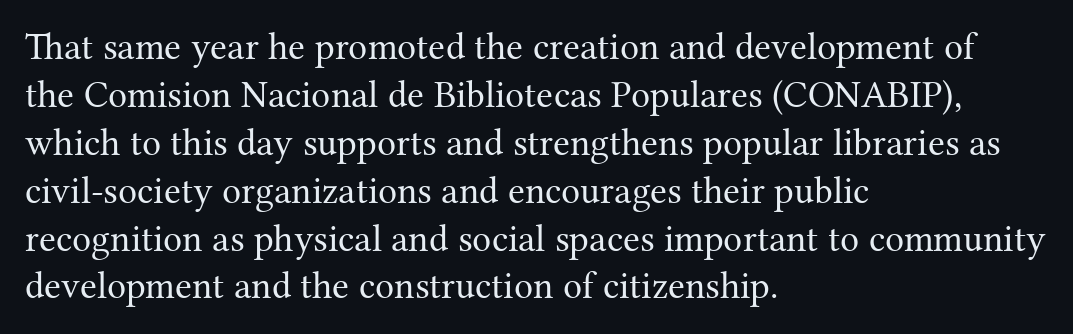
{"serif": "yes", "italic": "no", "bold": "no", "weight": "regular", "width": "normal", "stroke_contrast": "medium", "x_height": "medium", "monospaced": "no", "underline": "no", "align": "left", "line_spacing": "normal", "line_spacing_ratio": 1.26, "letter_spacing": "normal", "letter_spacing_em": 0.0, "glyph_px": 38}
